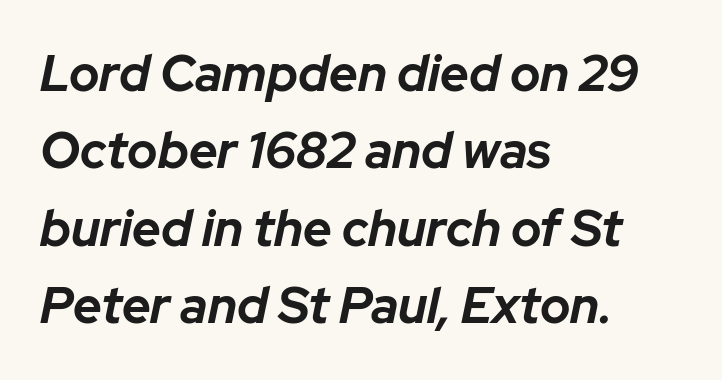
Q: Is the text bold? A: Yes.
Q: Is the text italic (slanted)? A: Yes, it leans right by about 12 degrees.
Q: Is the text underlined? A: No.
Q: How is the paragraph aligned? A: Left-aligned.
Q: Is the spacing between letters normal or unusually wide? A: Normal.
Q: Is the spacing between lines tight, normal or loose? A: Normal.
Q: Width (condensed, normal, or wide)? A: Normal.
Q: Stroke contrast? A: Low.
Q: x-height? A: Medium.
Q: Monospaced? A: No.
